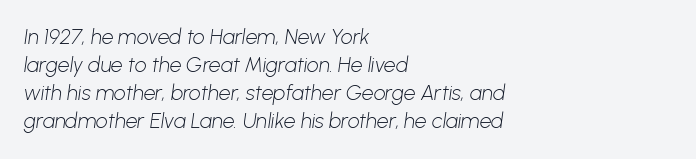
{"bold": "no", "underline": "no", "align": "left", "line_spacing": "normal", "line_spacing_ratio": 1.34, "letter_spacing": "normal", "letter_spacing_em": 0.0, "glyph_px": 21}
